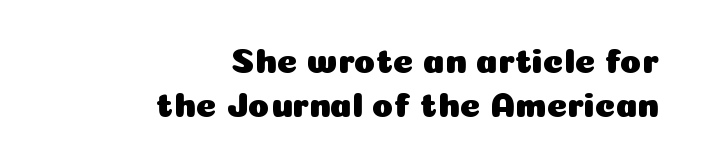
Compared with typical body copy, the letter spacing here is the same. The baseline area is clear. In terms of letterform style, serifs are entirely absent. Compared with a flush-left layout, this one pins lines to the opposite, right side. Vertical spacing — default.
